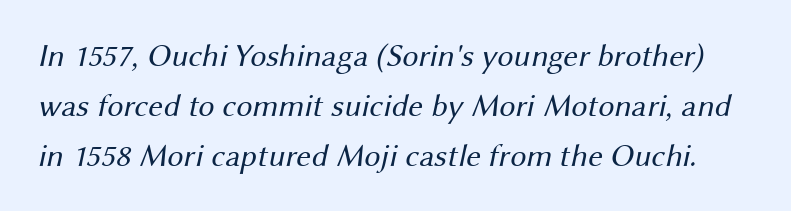
The image shows 32 px regular-weight sans-serif type; set normal line spacing (1.56x), normal letter spacing, not underlined; medium stroke contrast and a medium x-height.
